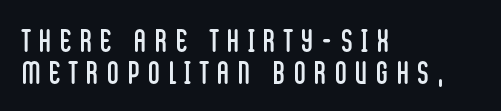
There is plenty of visible air inserted between adjacent glyphs. Letters have the restrained weight of plain body copy at most. Do the characters align in a grid? No, the font is proportional. If you measured baseline to baseline, you'd find a short distance. Posture: vertical.
